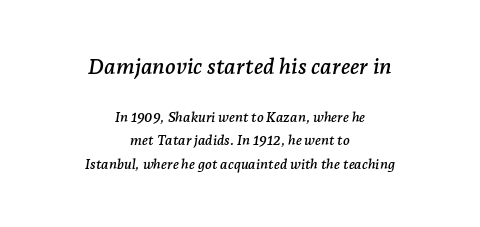
{"italic": "yes", "lean": "right", "slant_degrees": 7, "underline": "no", "align": "center", "line_spacing": "normal", "line_spacing_ratio": 1.69, "letter_spacing": "normal", "letter_spacing_em": 0.0, "larger_block": "first", "size_ratio": 1.57, "glyph_px": 22}
